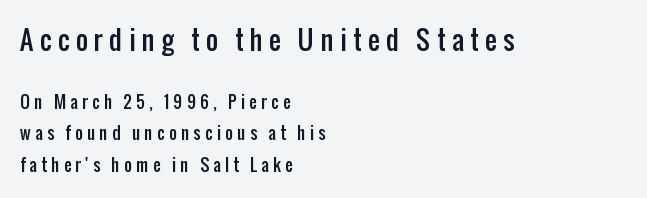
The image shows 26 px text type, upright; set left-aligned, line spacing 1.83x, unusually wide letter spacing (+0.25 em), not underlined; the first (top) block is 1.53x larger.
